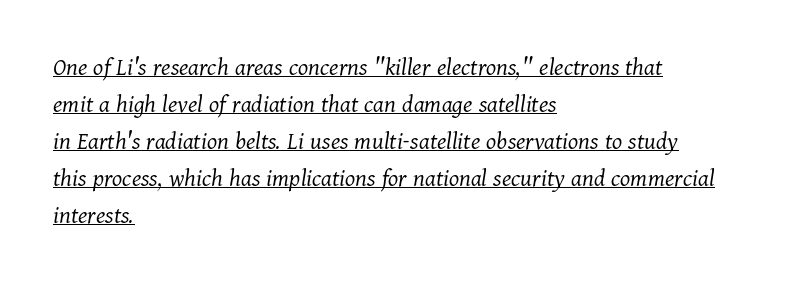
{"italic": "yes", "lean": "right", "slant_degrees": 11, "bold": "no", "underline": "yes", "align": "left", "line_spacing": "normal", "line_spacing_ratio": 1.42, "letter_spacing": "normal", "letter_spacing_em": 0.0, "glyph_px": 26}
